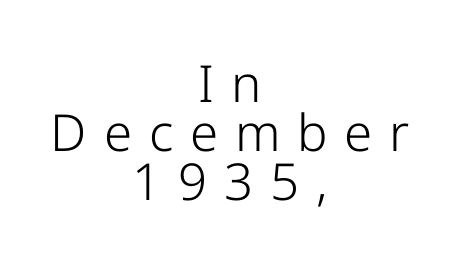
{"serif": "no", "italic": "no", "bold": "no", "weight": "light", "width": "normal", "stroke_contrast": "low", "x_height": "medium", "monospaced": "no", "underline": "no", "align": "center", "line_spacing": "tight", "line_spacing_ratio": 0.96, "letter_spacing": "wide", "letter_spacing_em": 0.33, "glyph_px": 51}
